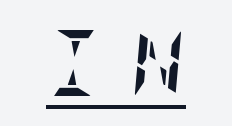
The image shows 66 px semibold, condensed type, italic (leaning right); set unusually wide letter spacing (+0.46 em), underlined; low stroke contrast and a large x-height.
